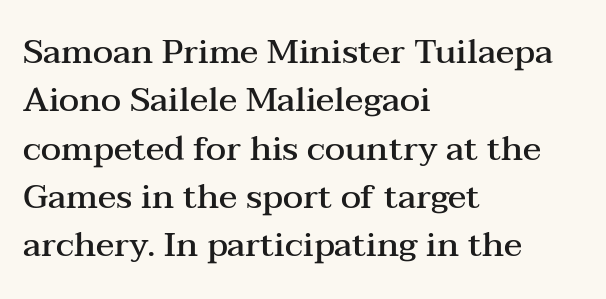
The image shows 34 px semibold, wide serif type, upright; set left-aligned, normal line spacing (1.42x), normal letter spacing, not underlined; medium stroke contrast and a medium x-height.
